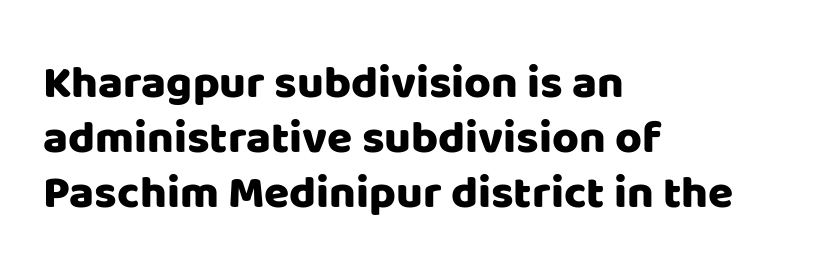
Characters remain perfectly vertical along every line. Type style note: lacks serifs. The paragraph has a hard left edge and a soft right edge. The passage shown is not underscored anywhere.
